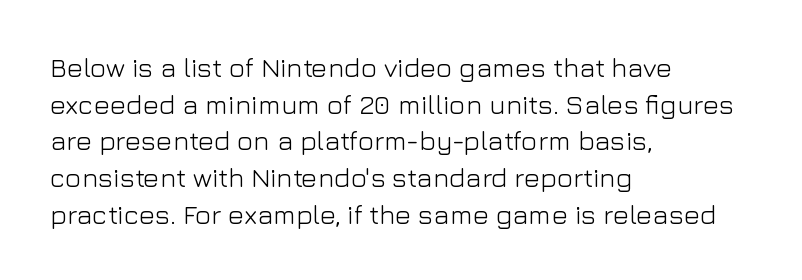
The image shows 27 px text type, upright; set left-aligned, normal line spacing (1.36x), normal letter spacing, not underlined.
